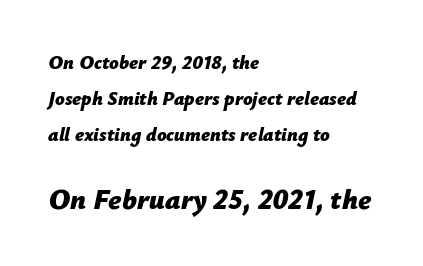
{"italic": "yes", "lean": "right", "slant_degrees": 12, "bold": "yes", "weight": "bold", "width": "normal", "stroke_contrast": "low", "x_height": "medium", "monospaced": "no", "underline": "no", "align": "left", "line_spacing": "loose", "line_spacing_ratio": 1.9, "letter_spacing": "normal", "letter_spacing_em": 0.0, "larger_block": "second", "size_ratio": 1.47, "glyph_px": 28}
